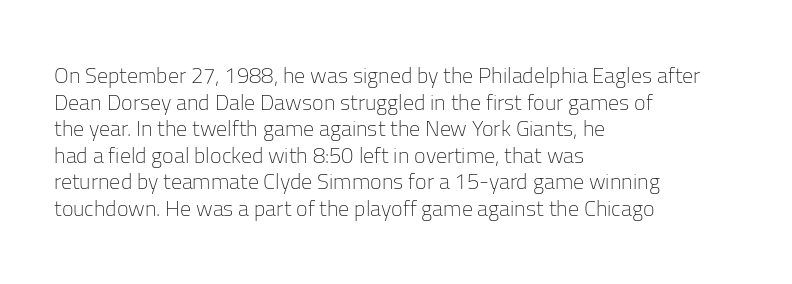
{"italic": "no", "bold": "no", "underline": "no", "align": "left", "line_spacing_ratio": 1.21, "letter_spacing": "normal", "letter_spacing_em": 0.0, "glyph_px": 22}
